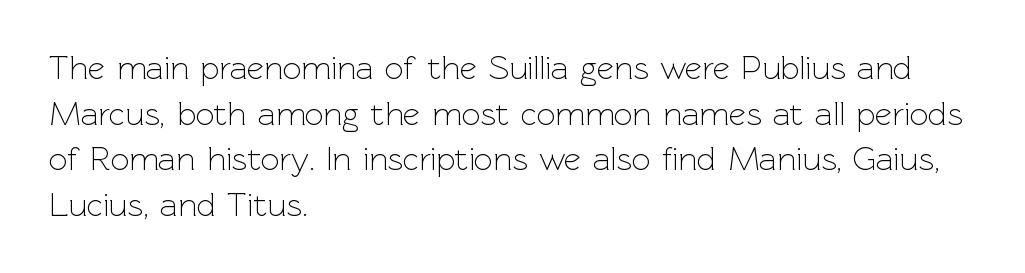
The image shows 33 px light sans-serif type, upright; set left-aligned, normal line spacing (1.38x), normal letter spacing, not underlined; a medium x-height.
